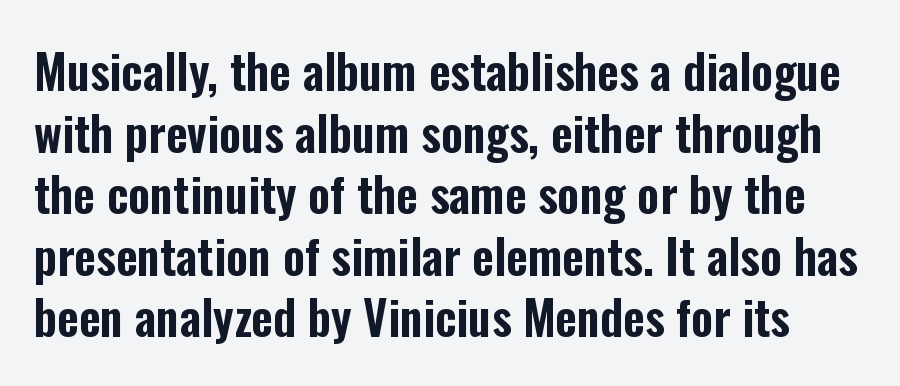
Note the varied advance widths — an 'i' is clearly narrower than an 'm'. The letters carry no serifs — their stems end cleanly without finishing strokes. Characters remain perfectly vertical along every line. Clear beneath every line of the passage.
